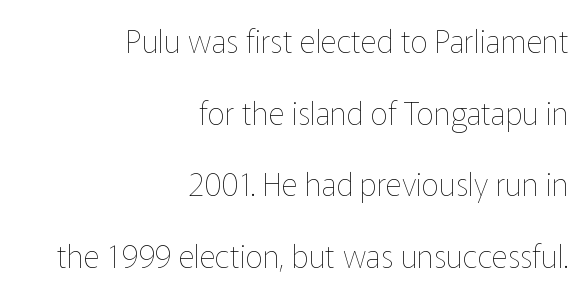
No word sits above an underline. The type is set solid horizontally, with unmodified tracking. Style check: upright. The face used here is proportionally spaced, like ordinary book or web type. You could fit nearly another row in the gap between these rows. The letterforms sit at book weight or below.
